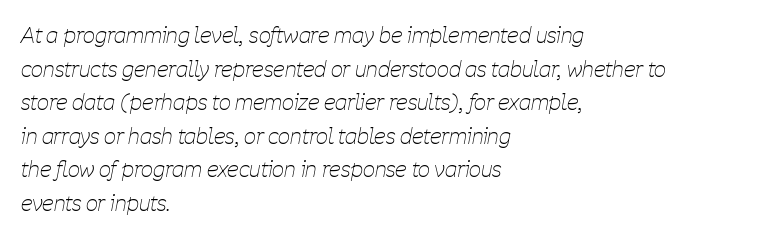
Q: Is the text bold? A: No.
Q: Is the text italic (slanted)? A: Yes, it leans right by about 11 degrees.
Q: Is the text underlined? A: No.
Q: How is the paragraph aligned? A: Left-aligned.
Q: Is the spacing between letters normal or unusually wide? A: Normal.
Q: Is the spacing between lines tight, normal or loose? A: Normal.
